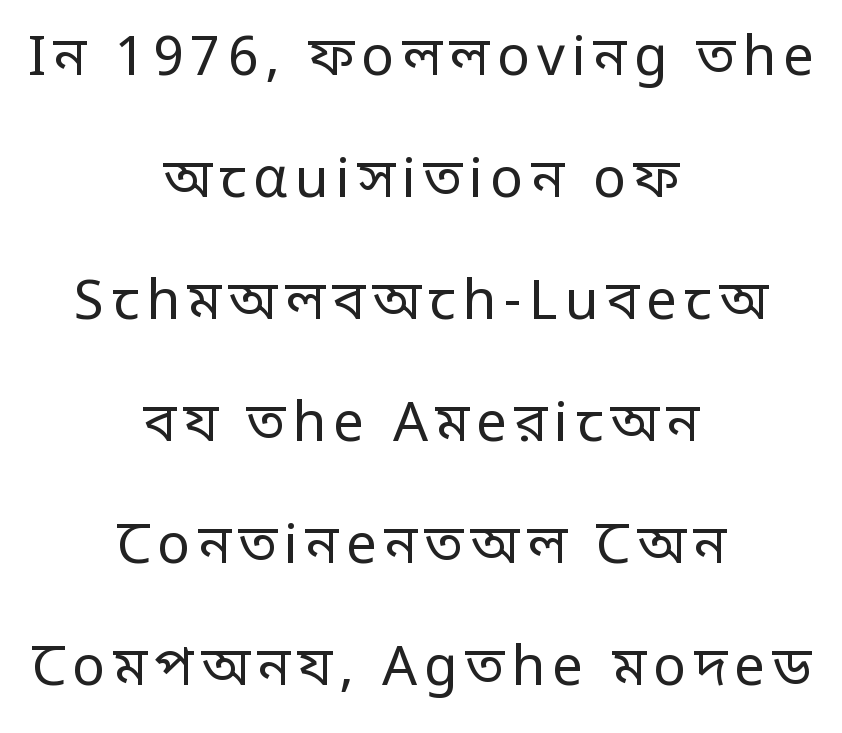
Typeset on center — no edge is straight. A light-to-regular cut is what we see here. Proportional: the letters do not fall into vertical columns. The strip under each line holds only bare page. The letters stand straight up with perfectly vertical stems.
